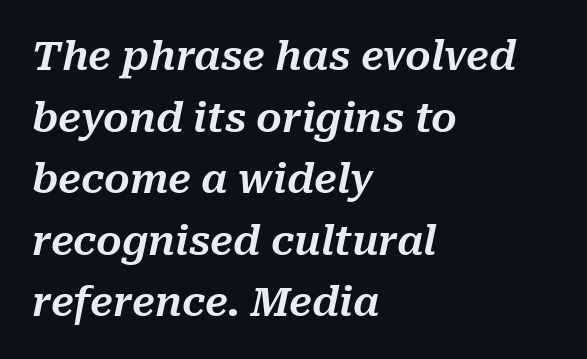
{"italic": "yes", "lean": "right", "slant_degrees": 10, "width": "normal", "stroke_contrast": "medium", "x_height": "medium", "monospaced": "no", "underline": "no", "align": "left", "line_spacing": "normal", "line_spacing_ratio": 1.54, "letter_spacing": "normal", "letter_spacing_em": 0.0, "glyph_px": 40}
